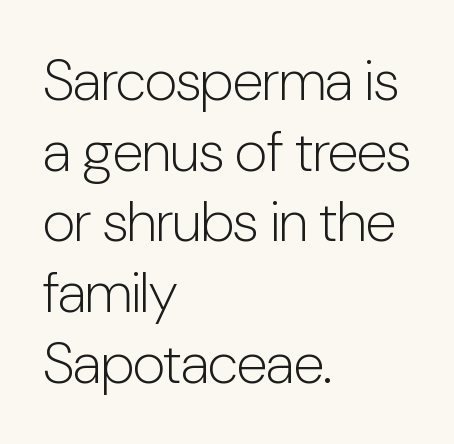
The foot of each line stays bare and open. Every character sits straight up, as roman type does. The passage shown is typed in a proportional face where columns would drift. Honestly, the letter spacing is just normal — you wouldn't notice it. Each stroke keeps to a modest, everyday thickness or less.
